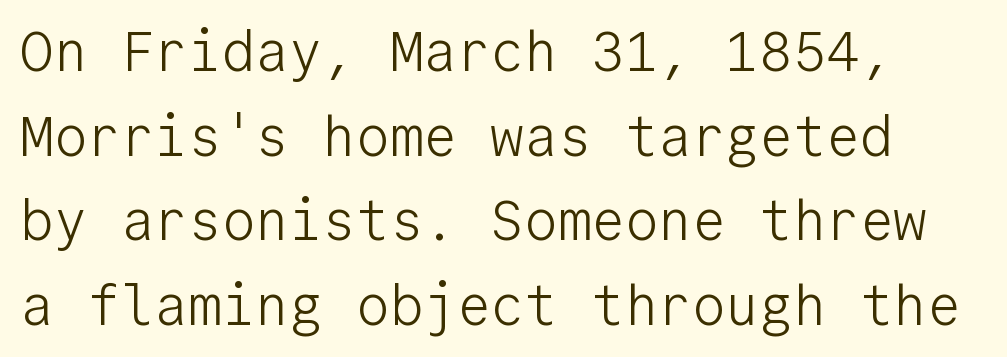
Q: Is the text bold? A: No.
Q: Is the text italic (slanted)? A: No, it is upright.
Q: Is the typeface a serif or a sans-serif typeface? A: Sans-serif.
Q: Is the text underlined? A: No.
Q: Is the spacing between letters normal or unusually wide? A: Normal.
Q: Is the spacing between lines tight, normal or loose? A: Normal.
Q: Width (condensed, normal, or wide)? A: Normal.
Q: Stroke contrast? A: Low.
Q: x-height? A: Medium.
Q: Monospaced? A: Yes.
